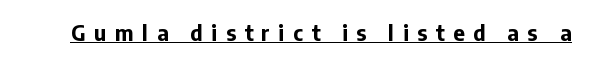
{"italic": "no", "bold": "yes", "underline": "yes", "letter_spacing": "wide", "letter_spacing_em": 0.39, "glyph_px": 22}
